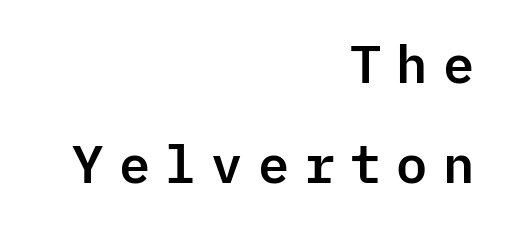
Q: Is the text italic (slanted)? A: No, it is upright.
Q: Is the typeface a serif or a sans-serif typeface? A: Sans-serif.
Q: Is the text underlined? A: No.
Q: How is the paragraph aligned? A: Right-aligned.
Q: Is the spacing between letters normal or unusually wide? A: Unusually wide.
Q: Is the spacing between lines tight, normal or loose? A: Loose.
Q: Width (condensed, normal, or wide)? A: Normal.
Q: Stroke contrast? A: Low.
Q: x-height? A: Medium.
Q: Monospaced? A: Yes.
